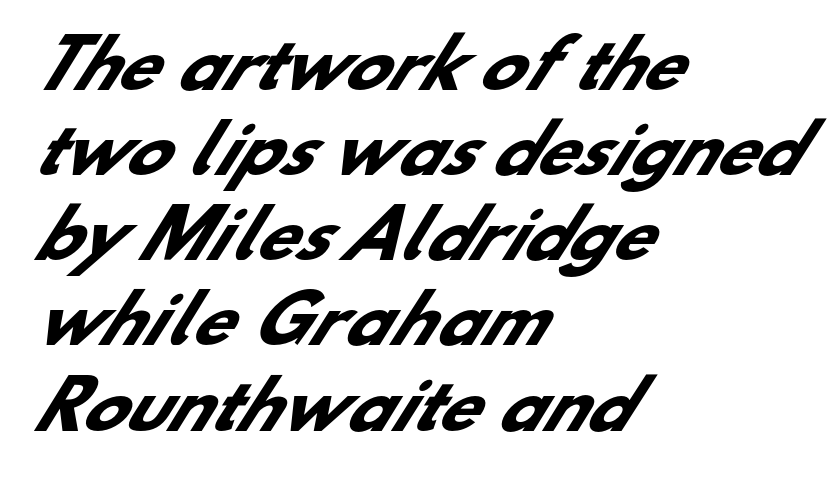
Q: Is the text bold? A: Yes.
Q: Is the typeface a serif or a sans-serif typeface? A: Sans-serif.
Q: Is the text underlined? A: No.
Q: How is the paragraph aligned? A: Left-aligned.
Q: Is the spacing between letters normal or unusually wide? A: Normal.
Q: Is the spacing between lines tight, normal or loose? A: Normal.
Q: Width (condensed, normal, or wide)? A: Normal.
Q: Stroke contrast? A: Low.
Q: x-height? A: Small.
Q: Monospaced? A: No.
